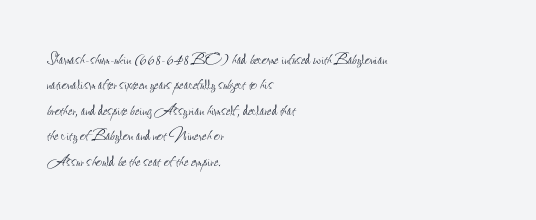
{"bold": "no", "underline": "no", "align": "left", "line_spacing_ratio": 1.21, "letter_spacing": "normal", "letter_spacing_em": 0.0, "glyph_px": 21}
